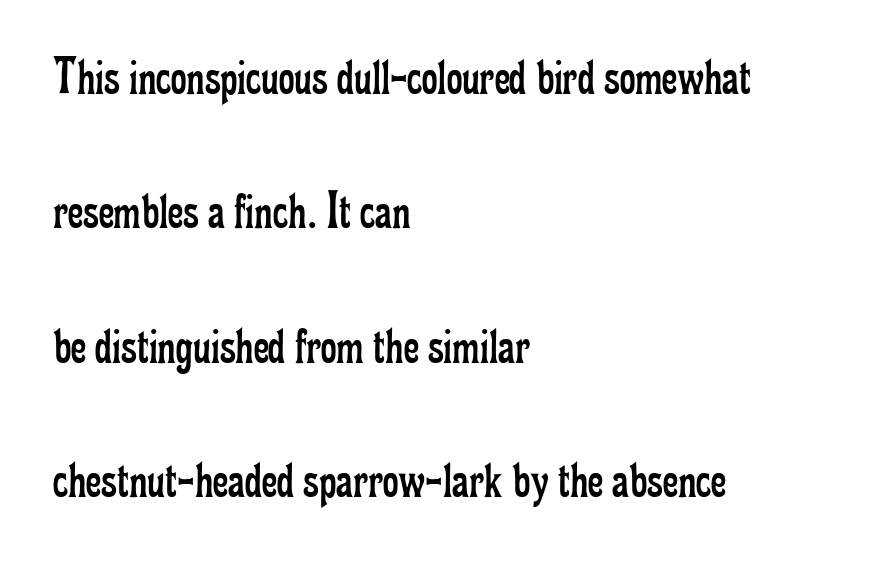
{"serif": "yes", "italic": "no", "bold": "no", "weight": "regular", "width": "condensed", "stroke_contrast": "low", "x_height": "small", "monospaced": "no", "underline": "no", "align": "left", "line_spacing": "loose", "line_spacing_ratio": 2.49, "letter_spacing": "normal", "letter_spacing_em": 0.0, "glyph_px": 54}
